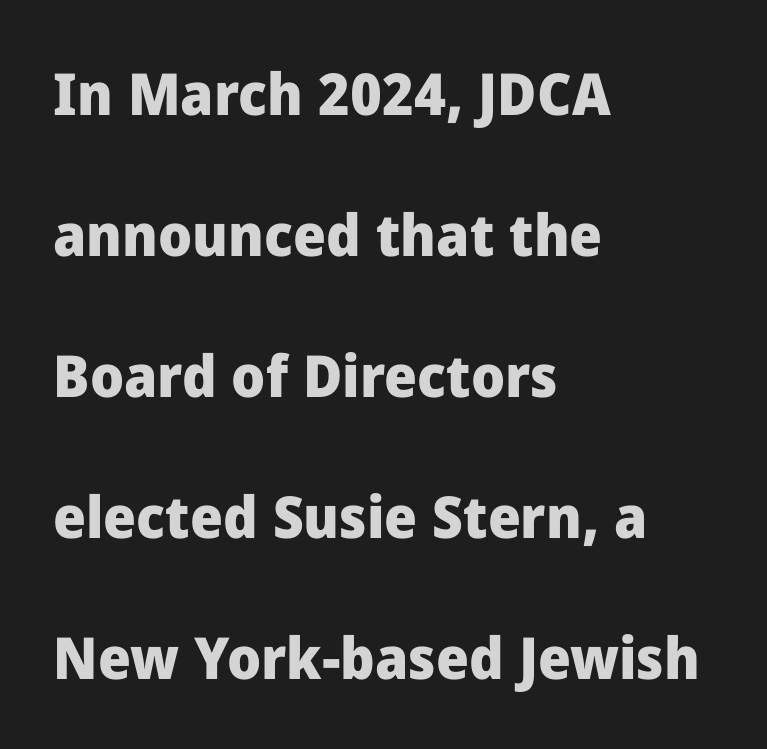
The image shows 58 px heavy sans-serif type, upright; set left-aligned, loose line spacing (2.43x), normal letter spacing, not underlined; low stroke contrast and a medium x-height.
